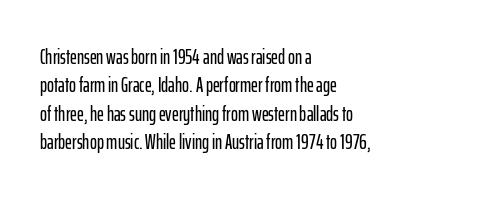
{"italic": "no", "underline": "no", "align": "left", "line_spacing": "normal", "line_spacing_ratio": 1.35, "letter_spacing": "normal", "letter_spacing_em": 0.0, "glyph_px": 21}
